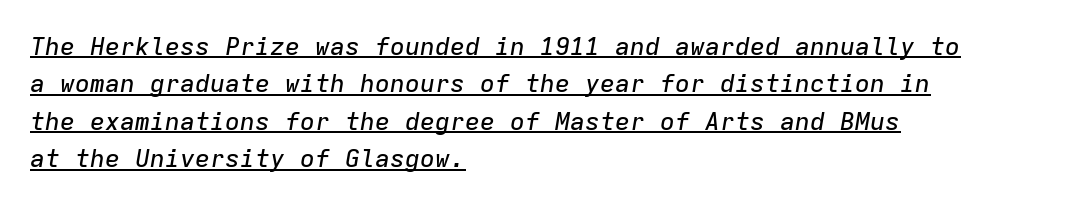
Q: Is the text italic (slanted)? A: Yes, it leans right by about 9 degrees.
Q: Is the text underlined? A: Yes.
Q: How is the paragraph aligned? A: Left-aligned.
Q: Is the spacing between letters normal or unusually wide? A: Normal.
Q: Is the spacing between lines tight, normal or loose? A: Normal.
